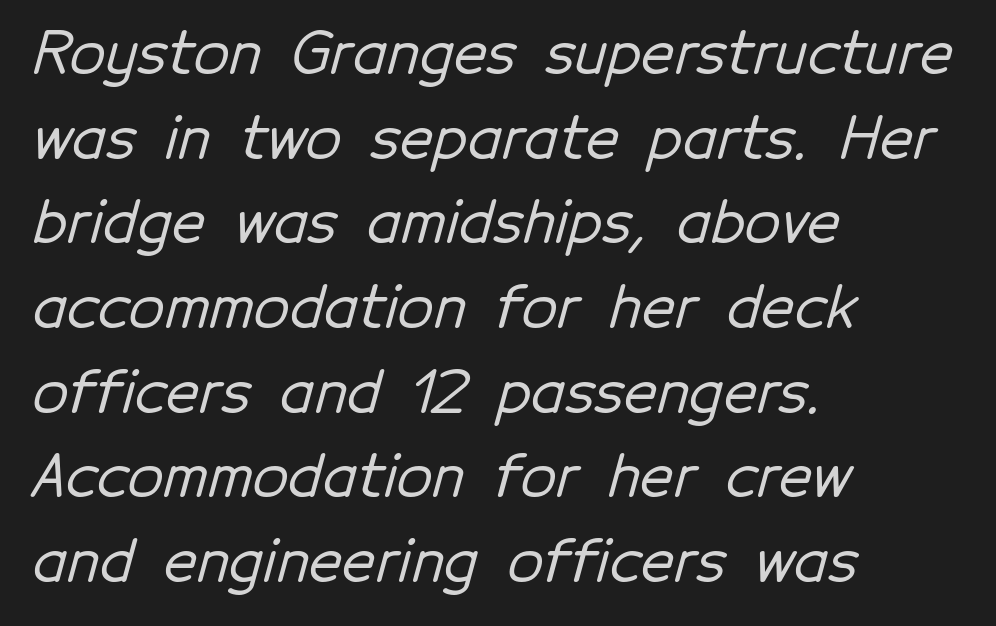
Q: Is the typeface a serif or a sans-serif typeface? A: Sans-serif.
Q: Is the text underlined? A: No.
Q: How is the paragraph aligned? A: Left-aligned.
Q: Is the spacing between letters normal or unusually wide? A: Normal.
Q: Is the spacing between lines tight, normal or loose? A: Normal.
Q: Width (condensed, normal, or wide)? A: Normal.
Q: Stroke contrast? A: Low.
Q: x-height? A: Medium.
Q: Monospaced? A: No.
